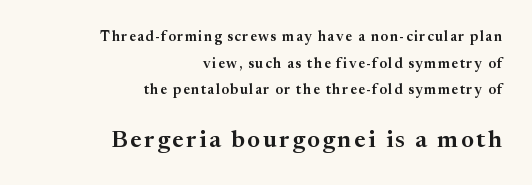
{"italic": "no", "underline": "no", "align": "right", "line_spacing": "loose", "line_spacing_ratio": 1.91, "larger_block": "second", "size_ratio": 1.71, "glyph_px": 24}
